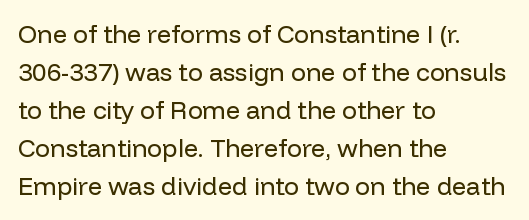
{"italic": "no", "bold": "no", "underline": "no", "align": "left", "line_spacing": "normal", "line_spacing_ratio": 1.52, "letter_spacing": "normal", "letter_spacing_em": 0.0, "glyph_px": 25}
